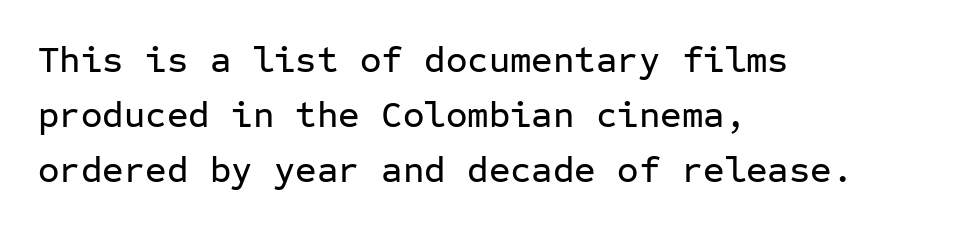
The image shows 37 px sans-serif type, upright, monospaced; set left-aligned, normal line spacing (1.48x), normal letter spacing, not underlined; low stroke contrast and a medium x-height.
